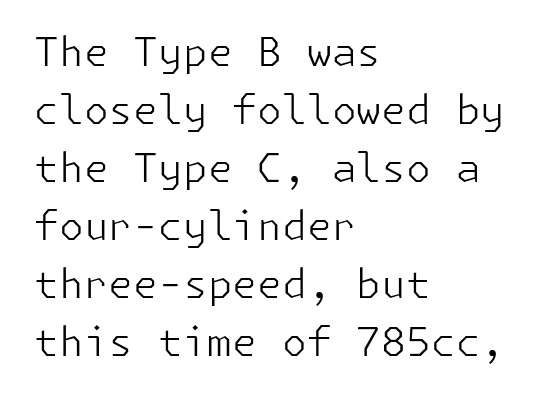
The image shows 40 px light sans-serif type, upright; set left-aligned, normal line spacing (1.45x), normal letter spacing, not underlined; low stroke contrast and a medium x-height.
